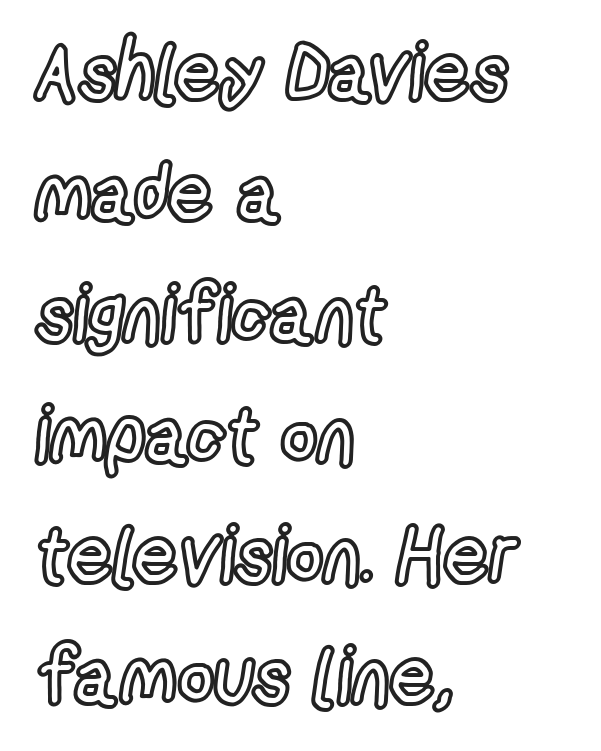
Q: Is the text italic (slanted)? A: Yes.
Q: Is the text underlined? A: No.
Q: How is the paragraph aligned? A: Left-aligned.
Q: Is the spacing between letters normal or unusually wide? A: Normal.
Q: Is the spacing between lines tight, normal or loose? A: Normal.
Q: Width (condensed, normal, or wide)? A: Condensed.
Q: x-height? A: Medium.
Q: Monospaced? A: No.
